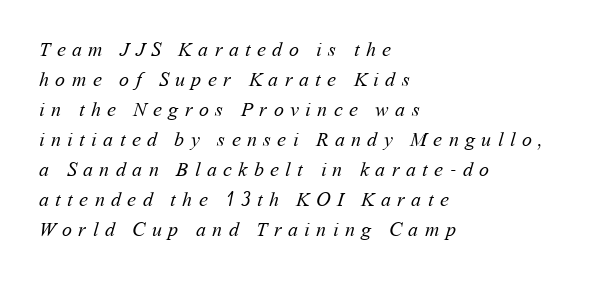
{"bold": "no", "underline": "no", "align": "left", "line_spacing": "normal", "line_spacing_ratio": 1.5, "letter_spacing": "wide", "letter_spacing_em": 0.32, "glyph_px": 20}
